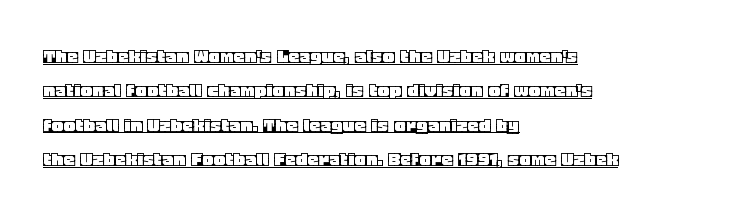
What's the leading like? Ordinary, nothing unusual. This rendering leaves character spacing at its baseline value. A classic flush-left, rag-right setting is used for this passage. The face used here appears with an underline applied. Designer's note — italics off, roman on.
